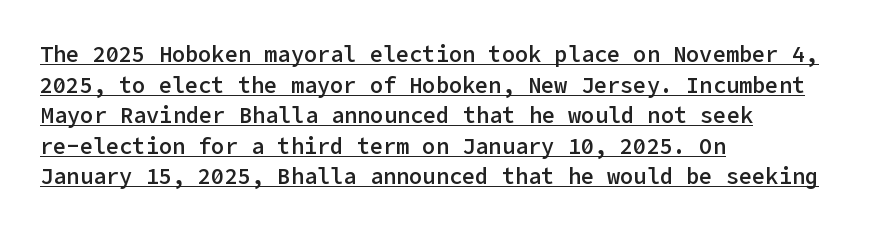
If you measured baseline to baseline, you'd find a middling distance. Typesetter's note: demi weight, one step under bold. This is underlined copy, the kind a proofreader might mark for attention. A typesetter would call this zero additional tracking. Reading down the block, your eye returns to a fixed left position each line.
